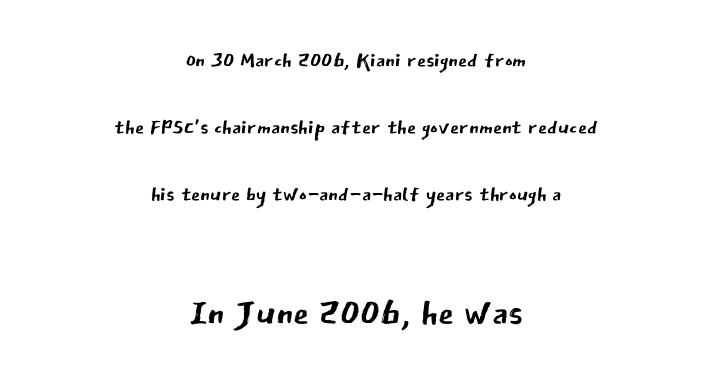
Q: Is the text bold? A: No.
Q: Is the text italic (slanted)? A: No, it is upright.
Q: Is the typeface a serif or a sans-serif typeface? A: Sans-serif.
Q: Is the text underlined? A: No.
Q: How is the paragraph aligned? A: Centered.
Q: Is the spacing between letters normal or unusually wide? A: Normal.
Q: Is the spacing between lines tight, normal or loose? A: Loose.
Q: Which block of text is set in a larger size, the first (top) or the second (bottom)? A: The second (bottom) one.
Q: Width (condensed, normal, or wide)? A: Normal.
Q: Stroke contrast? A: Low.
Q: x-height? A: Medium.
Q: Monospaced? A: No.
